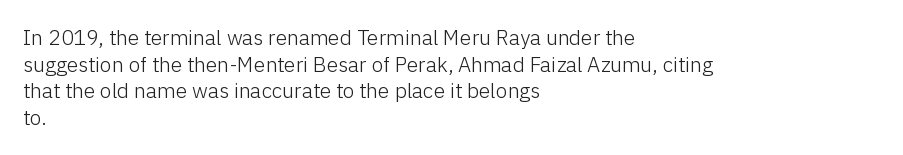
Summary of weight: not heavy and not bold. The vertical gap from one line to the next is medium. The type is set solid horizontally, with unmodified tracking. No italicization has been applied; the sample stays upright. The paragraph shown leans on its left margin. The gap between lines stays unmarked.
